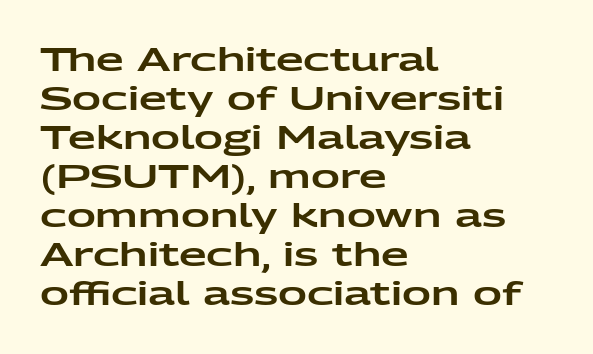
Q: Is the text italic (slanted)? A: No, it is upright.
Q: Is the typeface a serif or a sans-serif typeface? A: Sans-serif.
Q: Is the text underlined? A: No.
Q: How is the paragraph aligned? A: Left-aligned.
Q: Is the spacing between letters normal or unusually wide? A: Normal.
Q: Width (condensed, normal, or wide)? A: Wide.
Q: Stroke contrast? A: Low.
Q: x-height? A: Medium.
Q: Monospaced? A: No.
